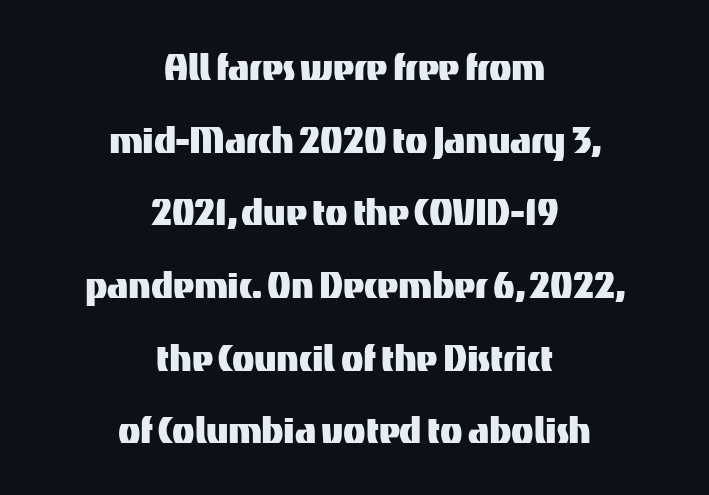
The image shows 46 px sans-serif type, upright; set centered, normal line spacing (1.58x), normal letter spacing, not underlined; medium stroke contrast and a medium x-height.
